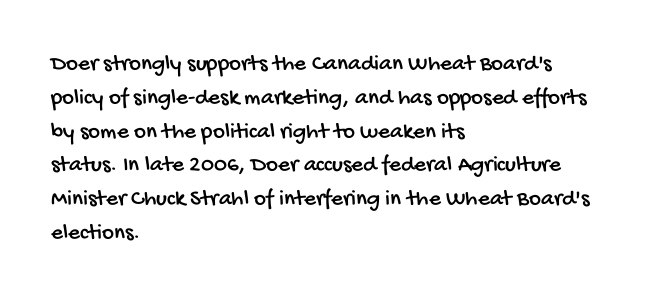
The image shows 23 px text type; set left-aligned, normal line spacing (1.47x), normal letter spacing, not underlined.
